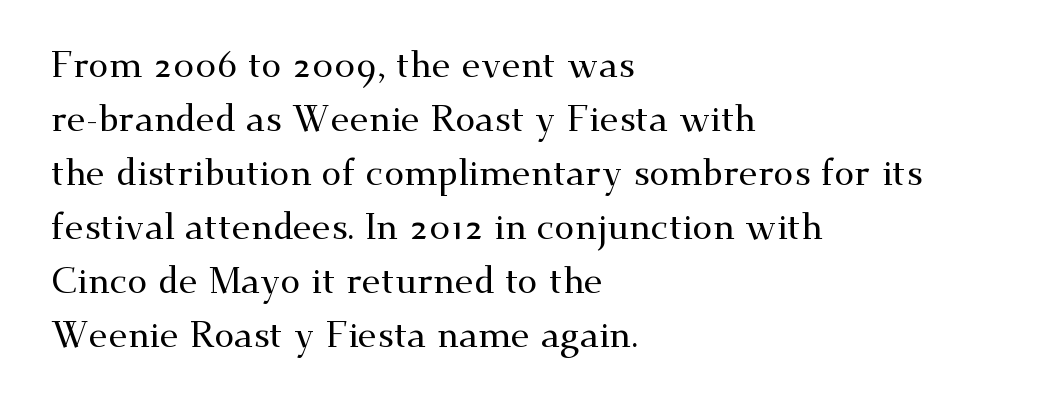
Q: Is the text italic (slanted)? A: No, it is upright.
Q: Is the typeface a serif or a sans-serif typeface? A: Serif.
Q: Is the text underlined? A: No.
Q: How is the paragraph aligned? A: Left-aligned.
Q: Is the spacing between letters normal or unusually wide? A: Normal.
Q: Is the spacing between lines tight, normal or loose? A: Normal.
Q: Width (condensed, normal, or wide)? A: Wide.
Q: Stroke contrast? A: Medium.
Q: x-height? A: Small.
Q: Monospaced? A: No.
